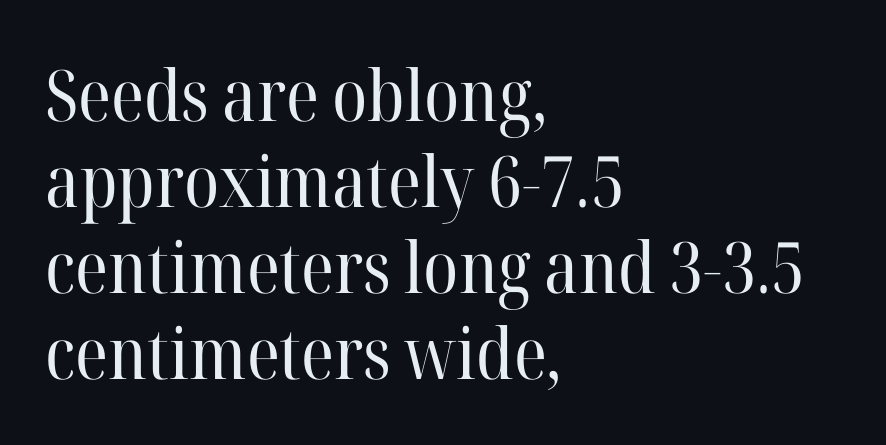
The image shows 71 px regular-weight serif type, upright; set left-aligned, line spacing 1.21x, normal letter spacing, not underlined; high stroke contrast and a medium x-height.
